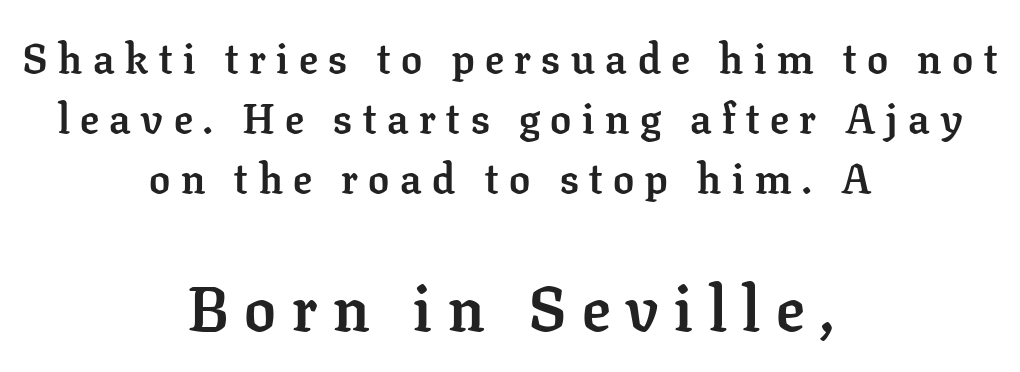
This sample is center-justified, so both line endings float freely. Each letter keeps its own natural width here, so spacing adapts to shape. This is heavy type, rendered in bold. The glyphs are unaccompanied by any horizontal stroke below them.
